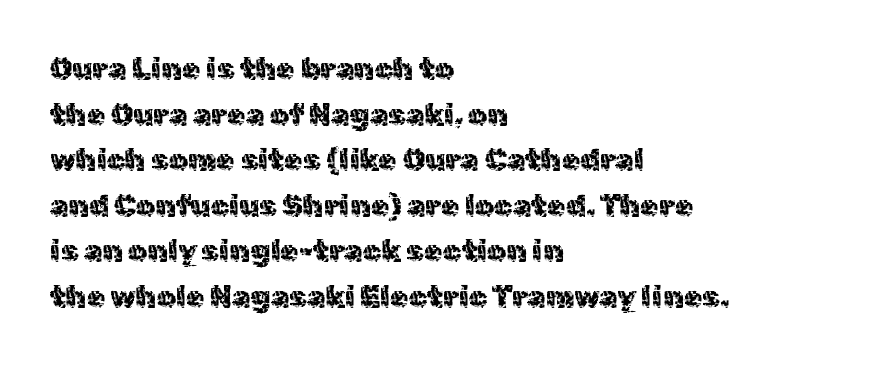
Q: Is the text bold? A: No.
Q: Is the text italic (slanted)? A: No, it is upright.
Q: Is the typeface a serif or a sans-serif typeface? A: Sans-serif.
Q: Is the text underlined? A: No.
Q: How is the paragraph aligned? A: Left-aligned.
Q: Is the spacing between letters normal or unusually wide? A: Normal.
Q: Is the spacing between lines tight, normal or loose? A: Normal.
Q: Width (condensed, normal, or wide)? A: Normal.
Q: x-height? A: Medium.
Q: Monospaced? A: No.
